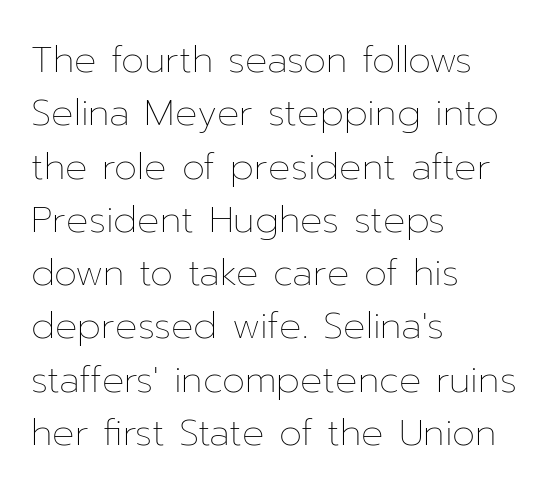
Q: Is the text bold? A: No.
Q: Is the text italic (slanted)? A: No, it is upright.
Q: Is the text underlined? A: No.
Q: How is the paragraph aligned? A: Left-aligned.
Q: Is the spacing between letters normal or unusually wide? A: Normal.
Q: Is the spacing between lines tight, normal or loose? A: Normal.
Q: Width (condensed, normal, or wide)? A: Normal.
Q: Stroke contrast? A: Low.
Q: x-height? A: Medium.
Q: Monospaced? A: No.
